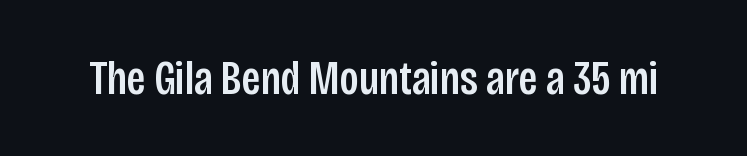
{"serif": "no", "italic": "no", "width": "condensed", "stroke_contrast": "low", "x_height": "large", "monospaced": "no", "underline": "no", "letter_spacing": "normal", "letter_spacing_em": 0.0, "glyph_px": 48}
